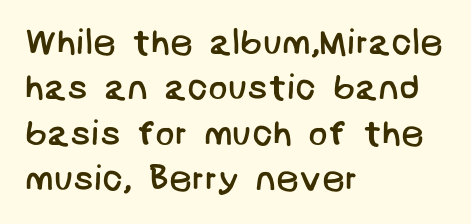
Q: Is the text bold? A: No.
Q: Is the typeface a serif or a sans-serif typeface? A: Sans-serif.
Q: Is the text underlined? A: No.
Q: How is the paragraph aligned? A: Left-aligned.
Q: Is the spacing between letters normal or unusually wide? A: Normal.
Q: Is the spacing between lines tight, normal or loose? A: Normal.
Q: Width (condensed, normal, or wide)? A: Normal.
Q: Stroke contrast? A: Low.
Q: x-height? A: Large.
